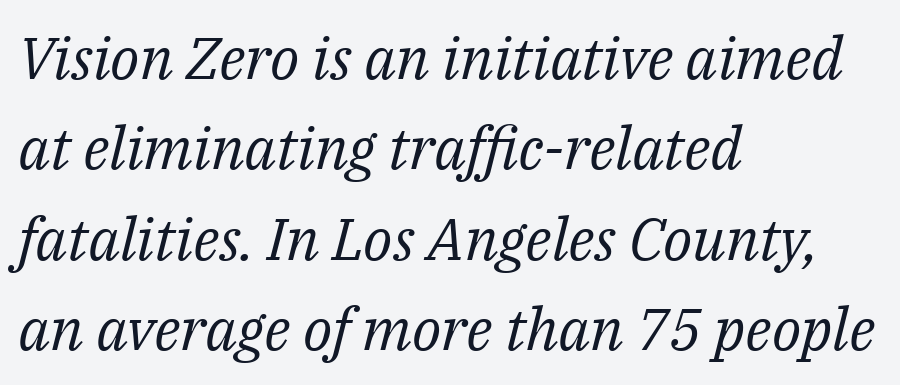
The image shows 59 px regular-weight serif type, italic (leaning right); set left-aligned, normal line spacing (1.53x), normal letter spacing, not underlined; medium stroke contrast and a medium x-height.
